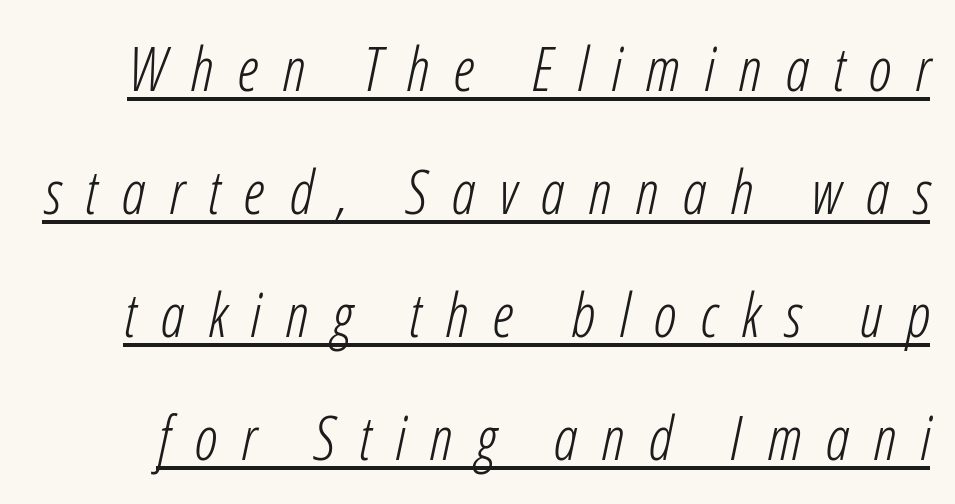
Q: Is the text bold? A: No.
Q: Is the text italic (slanted)? A: Yes, it leans right by about 12 degrees.
Q: Is the text underlined? A: Yes.
Q: Is the spacing between letters normal or unusually wide? A: Unusually wide.
Q: Is the spacing between lines tight, normal or loose? A: Loose.
Q: Width (condensed, normal, or wide)? A: Condensed.
Q: Stroke contrast? A: Low.
Q: x-height? A: Medium.
Q: Monospaced? A: No.
